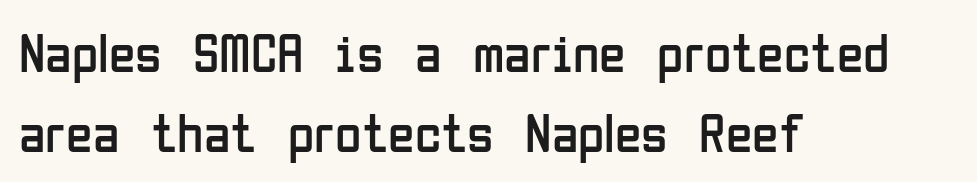
The image shows 54 px regular-weight, condensed sans-serif type, upright; set left-aligned, normal line spacing (1.48x), normal letter spacing, not underlined; low stroke contrast and a medium x-height.
